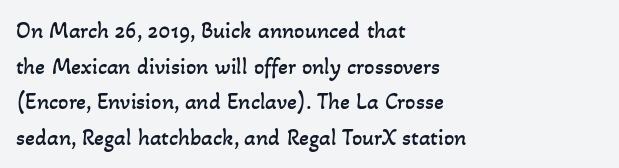
{"bold": "no", "underline": "no", "align": "left", "line_spacing": "normal", "line_spacing_ratio": 1.55, "letter_spacing": "normal", "letter_spacing_em": 0.0, "glyph_px": 23}
